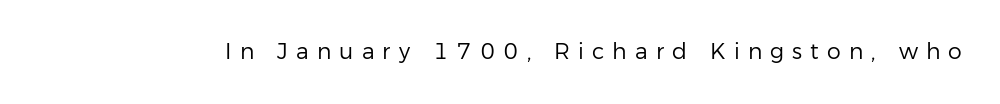
The image shows 22 px text type, upright; set unusually wide letter spacing (+0.37 em), not underlined.
